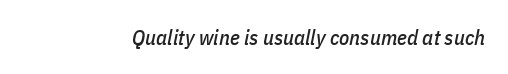
{"italic": "yes", "lean": "right", "slant_degrees": 11, "underline": "no", "letter_spacing": "normal", "letter_spacing_em": 0.0, "glyph_px": 21}
